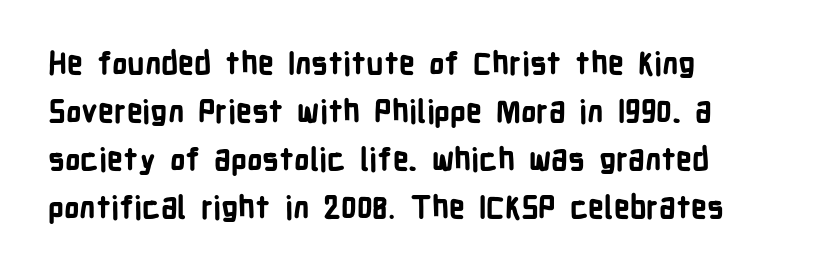
The image shows 31 px bold, condensed sans-serif type, upright; set left-aligned, normal line spacing (1.55x), normal letter spacing, not underlined; low stroke contrast and a medium x-height.
